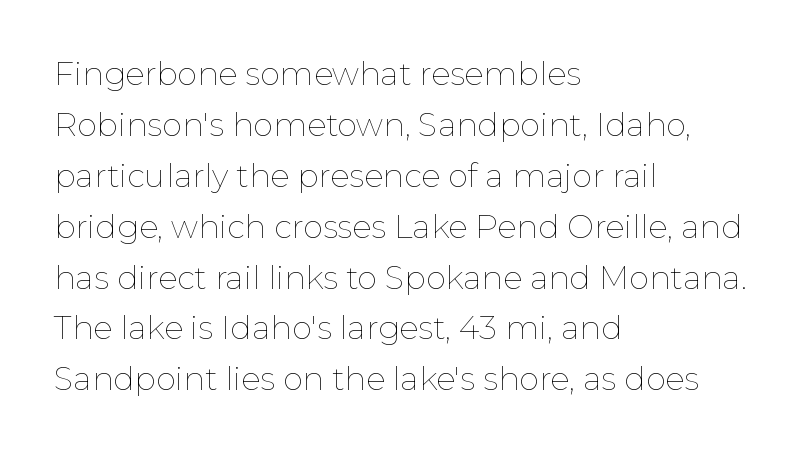
{"italic": "no", "bold": "no", "weight": "thin", "width": "normal", "stroke_contrast": "low", "x_height": "medium", "monospaced": "no", "underline": "no", "align": "left", "line_spacing": "normal", "line_spacing_ratio": 1.59, "letter_spacing": "normal", "letter_spacing_em": 0.0, "glyph_px": 32}
